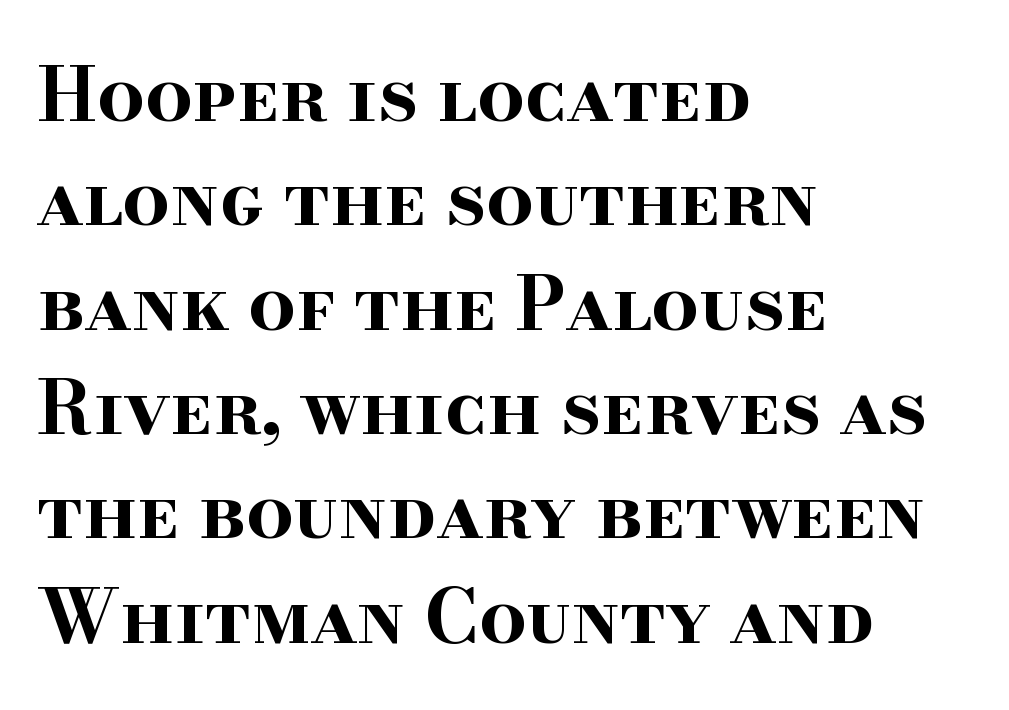
The image shows 74 px bold, wide serif type, upright; set left-aligned, normal line spacing (1.41x), normal letter spacing, not underlined; high stroke contrast and a small x-height.
